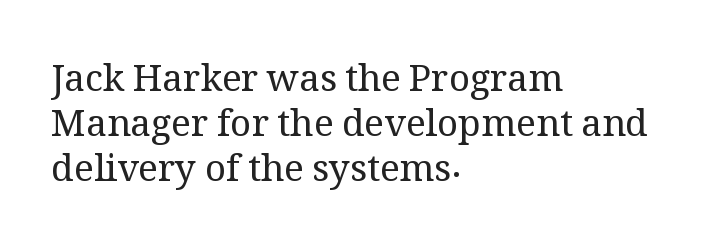
{"serif": "yes", "italic": "no", "bold": "no", "weight": "regular", "width": "normal", "stroke_contrast": "medium", "x_height": "medium", "monospaced": "no", "underline": "no", "align": "left", "line_spacing_ratio": 1.22, "letter_spacing": "normal", "letter_spacing_em": 0.0, "glyph_px": 37}
